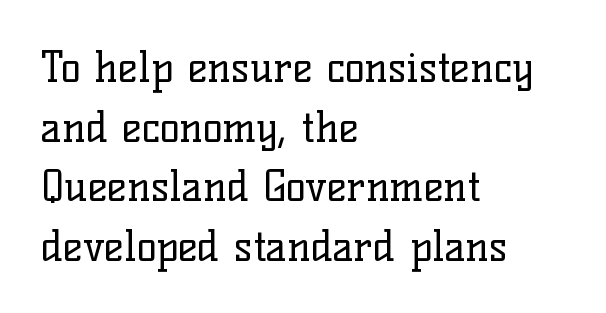
{"serif": "yes", "italic": "no", "bold": "no", "weight": "regular", "width": "normal", "stroke_contrast": "low", "x_height": "medium", "monospaced": "no", "underline": "no", "align": "left", "line_spacing": "normal", "line_spacing_ratio": 1.42, "letter_spacing": "normal", "letter_spacing_em": 0.0, "glyph_px": 42}
